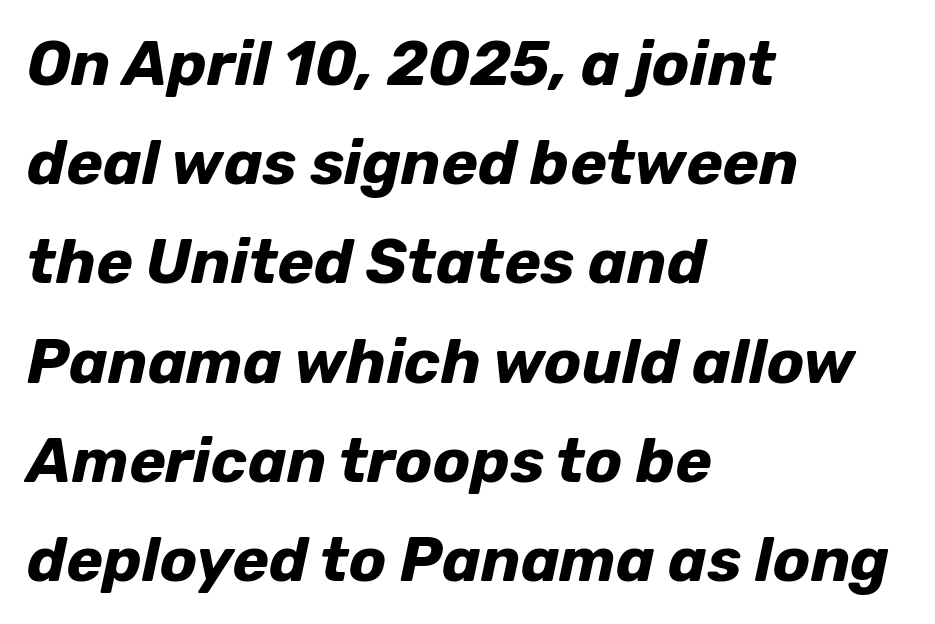
{"italic": "yes", "lean": "right", "slant_degrees": 12, "bold": "yes", "weight": "bold", "width": "normal", "stroke_contrast": "low", "x_height": "medium", "monospaced": "no", "underline": "no", "align": "left", "line_spacing": "normal", "line_spacing_ratio": 1.6, "letter_spacing": "normal", "letter_spacing_em": 0.0, "glyph_px": 62}
